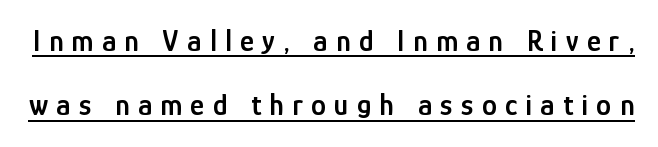
{"serif": "no", "italic": "no", "bold": "semi", "weight": "semibold", "width": "condensed", "stroke_contrast": "low", "x_height": "medium", "monospaced": "no", "underline": "yes", "line_spacing": "loose", "line_spacing_ratio": 2.15, "letter_spacing": "wide", "letter_spacing_em": 0.28, "glyph_px": 30}
